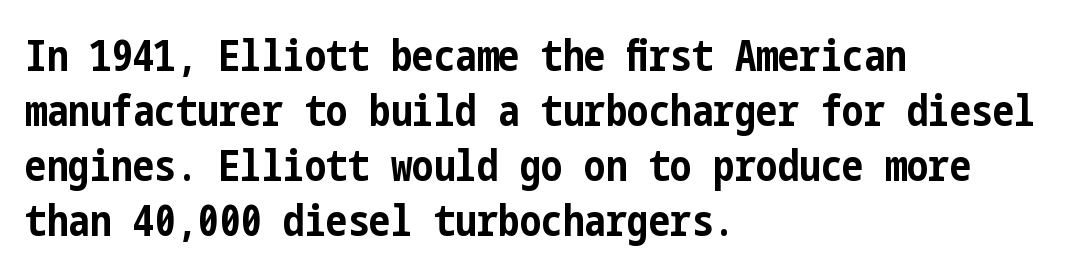
The image shows 43 px bold, condensed sans-serif type, upright; set left-aligned, normal line spacing (1.28x), normal letter spacing, not underlined; low stroke contrast and a medium x-height.
